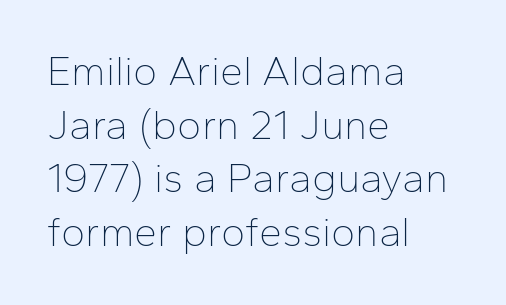
{"serif": "no", "italic": "no", "bold": "no", "weight": "thin", "width": "normal", "stroke_contrast": "low", "x_height": "medium", "monospaced": "no", "underline": "no", "align": "left", "line_spacing": "normal", "line_spacing_ratio": 1.31, "letter_spacing": "normal", "letter_spacing_em": 0.0, "glyph_px": 41}
